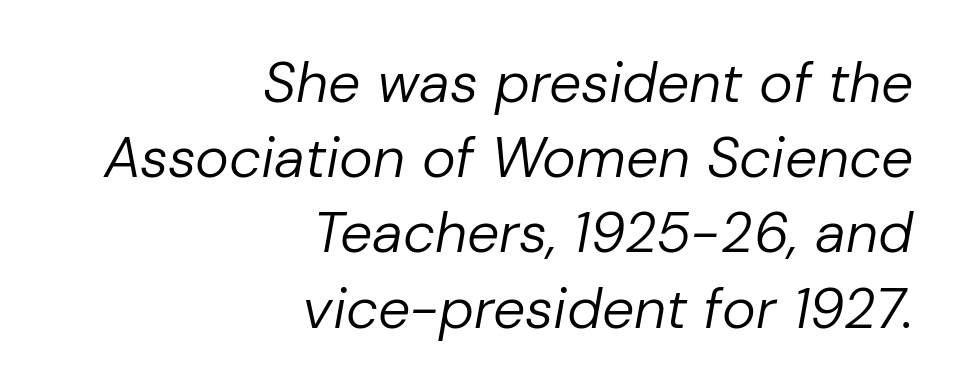
The image shows 57 px regular-weight type, italic (leaning right); set right-aligned, normal line spacing (1.32x), normal letter spacing, not underlined; low stroke contrast and a medium x-height.
